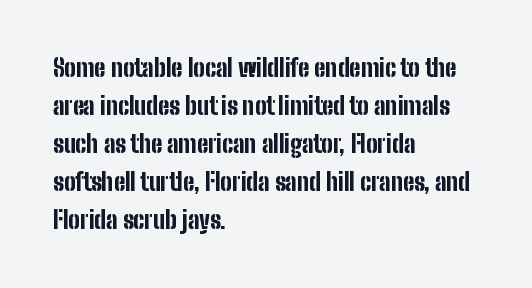
{"italic": "no", "bold": "yes", "underline": "no", "align": "left", "line_spacing": "normal", "line_spacing_ratio": 1.58, "letter_spacing": "normal", "letter_spacing_em": 0.0, "glyph_px": 24}
